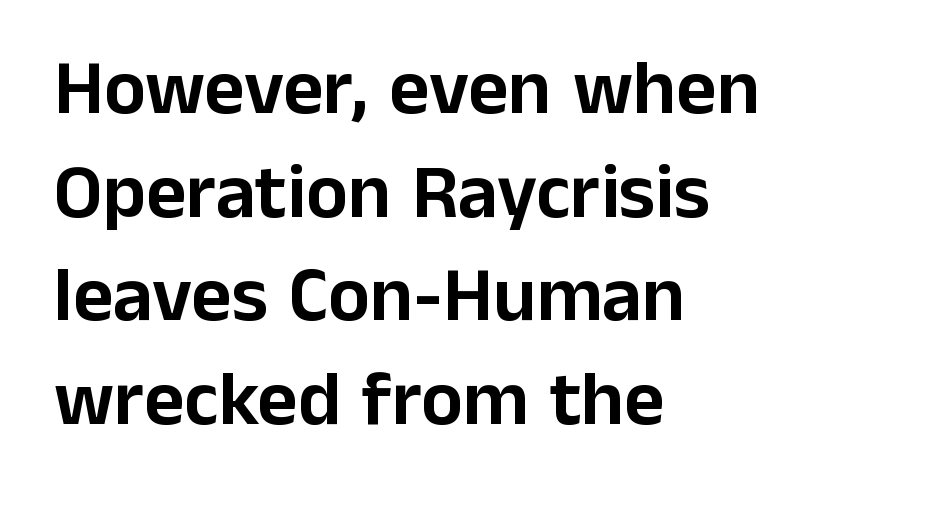
{"serif": "no", "italic": "no", "width": "normal", "stroke_contrast": "low", "x_height": "medium", "monospaced": "no", "underline": "no", "align": "left", "line_spacing": "normal", "line_spacing_ratio": 1.33, "letter_spacing": "normal", "letter_spacing_em": 0.0, "glyph_px": 78}
